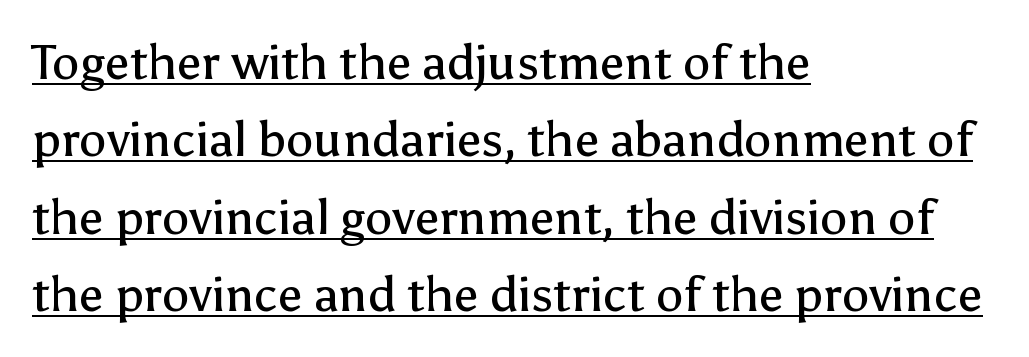
The type is set solid horizontally, with unmodified tracking. Is the block centered? No — it sits flush against the left margin. Here the designer chose a conventional face with non-uniform glyph widths. Italic: no, the glyphs are upright roman.
